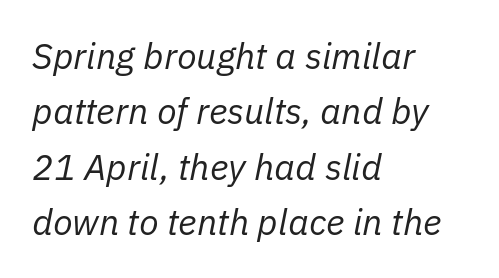
Q: Is the text bold? A: No.
Q: Is the text italic (slanted)? A: Yes, it leans right by about 11 degrees.
Q: Is the text underlined? A: No.
Q: How is the paragraph aligned? A: Left-aligned.
Q: Is the spacing between letters normal or unusually wide? A: Normal.
Q: Is the spacing between lines tight, normal or loose? A: Normal.
Q: Width (condensed, normal, or wide)? A: Normal.
Q: Stroke contrast? A: Low.
Q: x-height? A: Medium.
Q: Monospaced? A: No.
